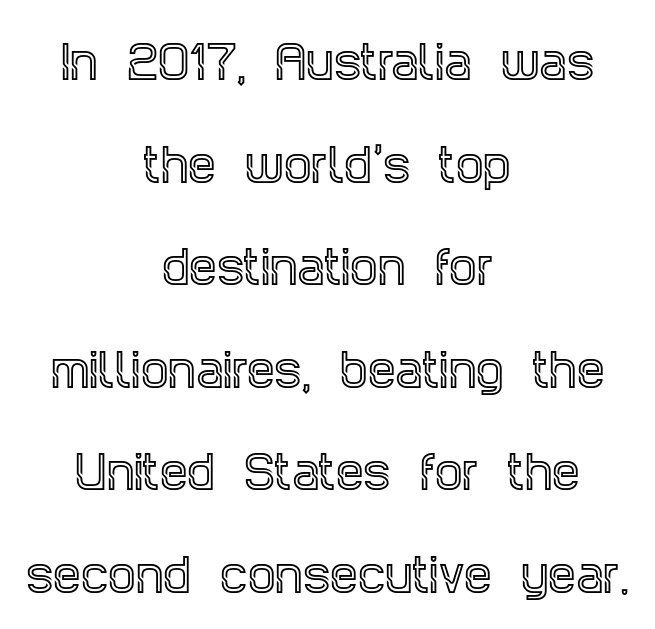
Does the type have serifs? Yes, each stem ends in a small foot. Here the designer chose a conventional face with non-uniform glyph widths. The gaps between neighbouring characters are ordinary and unremarkable. Short and long lines alike share a common midpoint. Clear beneath every line of the passage. In terms of leading, this rendering errs on the spacious side.
